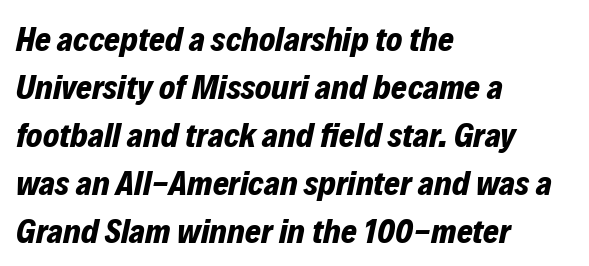
{"italic": "yes", "lean": "right", "slant_degrees": 12, "bold": "yes", "weight": "bold", "width": "normal", "stroke_contrast": "low", "x_height": "medium", "monospaced": "no", "underline": "no", "align": "left", "line_spacing": "normal", "line_spacing_ratio": 1.41, "letter_spacing": "normal", "letter_spacing_em": 0.0, "glyph_px": 34}
